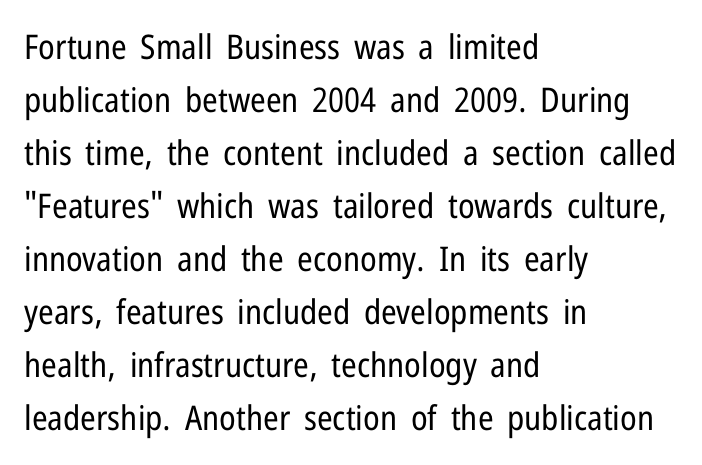
Visually the block forms a straight wall on the left and a jagged coastline on the right. Notice how descenders clear the ascenders below comfortably — that's standard leading. Note the varied advance widths — an 'i' is clearly narrower than an 'm'. In terms of letterspacing, this is plain default setting. Is the type heavy? It reads as light-to-regular instead. Type without underlining.
